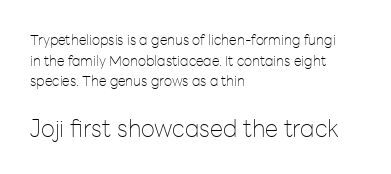
This layout puts the modest block above and the oversized block below. The block of text has a typical density, with ordinary space between rows. Nobody drew a line under any word here. Every stem runs plumb, perpendicular to the baseline.
